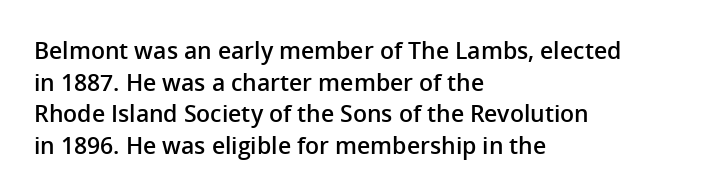
Q: Is the text bold? A: Semi-bold.
Q: Is the text italic (slanted)? A: No, it is upright.
Q: Is the text underlined? A: No.
Q: How is the paragraph aligned? A: Left-aligned.
Q: Is the spacing between letters normal or unusually wide? A: Normal.
Q: Is the spacing between lines tight, normal or loose? A: Normal.
